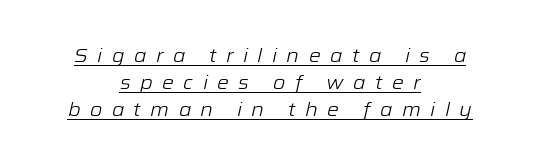
Q: Is the text bold? A: No.
Q: Is the text italic (slanted)? A: Yes, it leans right by about 12 degrees.
Q: Is the text underlined? A: Yes.
Q: How is the paragraph aligned? A: Centered.
Q: Is the spacing between letters normal or unusually wide? A: Unusually wide.
Q: Is the spacing between lines tight, normal or loose? A: Normal.
